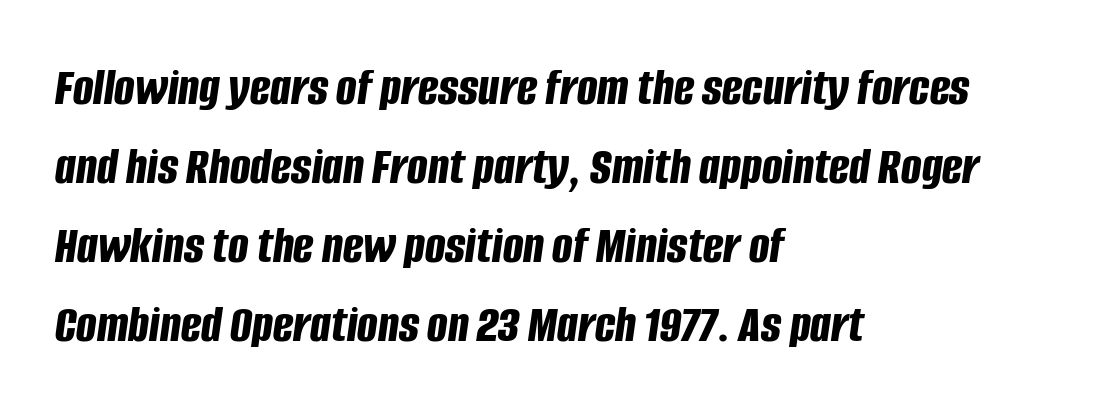
{"italic": "yes", "lean": "right", "slant_degrees": 8, "bold": "yes", "weight": "bold", "width": "condensed", "stroke_contrast": "low", "x_height": "large", "monospaced": "no", "underline": "no", "align": "left", "line_spacing": "normal", "line_spacing_ratio": 1.46, "letter_spacing": "normal", "letter_spacing_em": 0.0, "glyph_px": 54}
